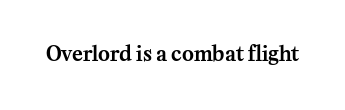
The image shows 20 px text type, upright; set normal letter spacing, not underlined.
